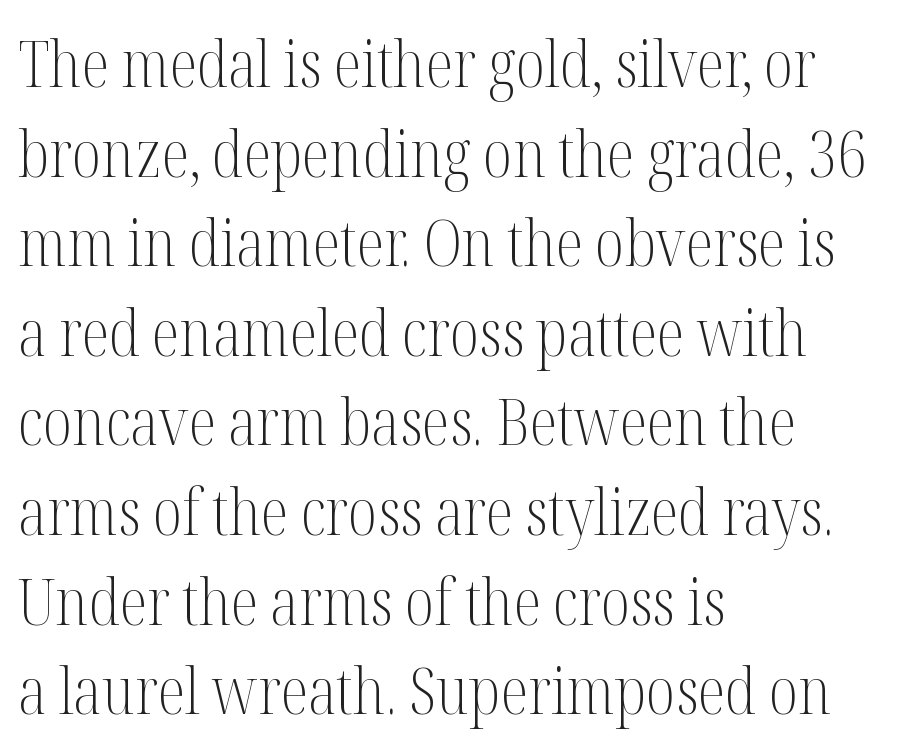
{"serif": "yes", "italic": "no", "bold": "no", "weight": "light", "width": "condensed", "stroke_contrast": "medium", "x_height": "medium", "monospaced": "no", "underline": "no", "align": "left", "line_spacing": "normal", "line_spacing_ratio": 1.4, "letter_spacing": "normal", "letter_spacing_em": 0.0, "glyph_px": 64}
